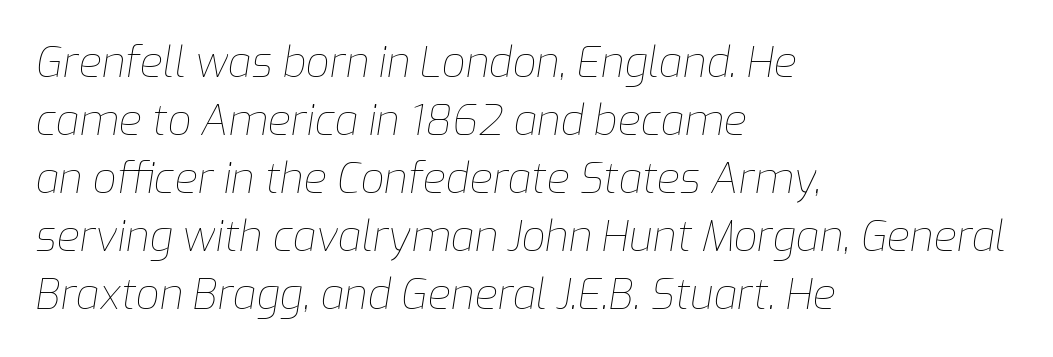
Does the copy run flush right? No — it runs flush left. Caption: face not bold, strokes unweighted. Glance below the letters and you will spot only blank space. Designer's note — italics engaged. Nothing unusual about the tracking: characters are spaced as the font intends.
